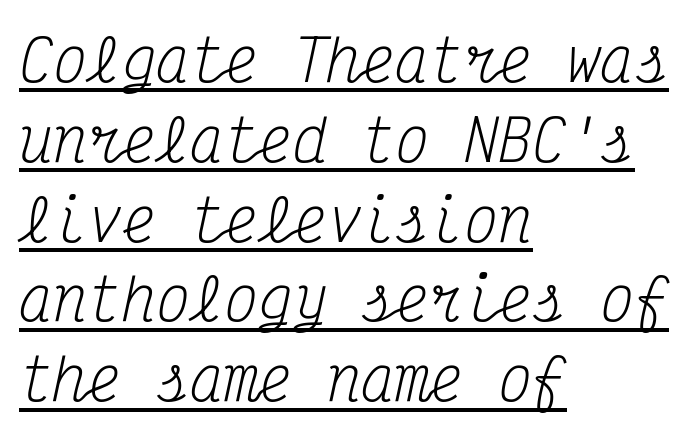
Serifs: yes, visible at the terminals of the letterforms. This sample keeps an unexceptional amount of space between lines. Stroke thickness stays within the range of a standard reading face or lighter. The face used here is monospaced, like something from a code editor. Spacing between characters is what you'd get straight out of the box. The ragged edge is on the right, which tells us the setting is flush left.
